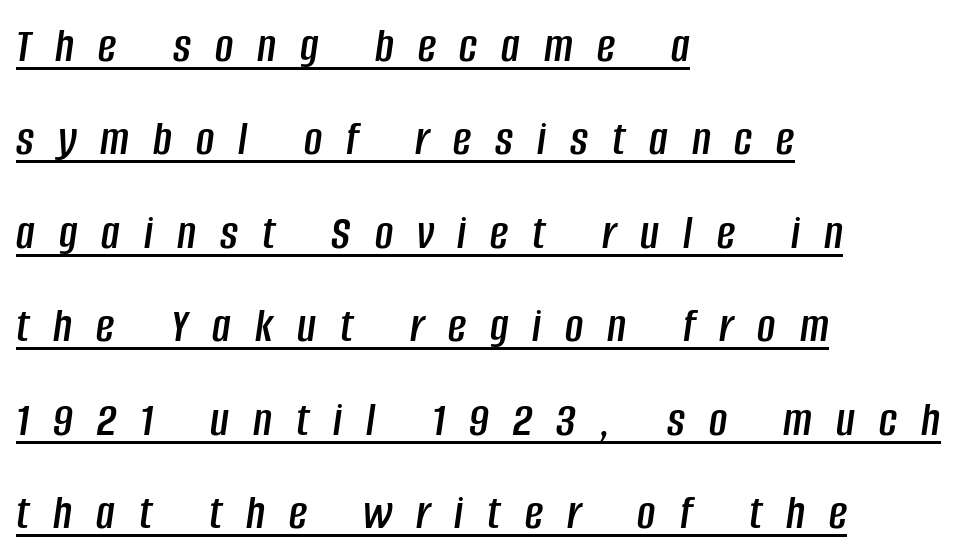
The image shows 50 px condensed type, italic (leaning right); set left-aligned, line spacing 1.87x, unusually wide letter spacing (+0.48 em), underlined; low stroke contrast and a large x-height.
